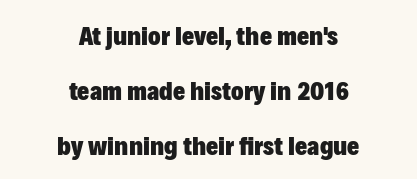
A student would call this center alignment; a typographer would say set centered. A typesetter would mark this as roman, not italic. How would I describe the line gaps? Wide and relaxed. The face used here is rendered with its standard letterfit.
